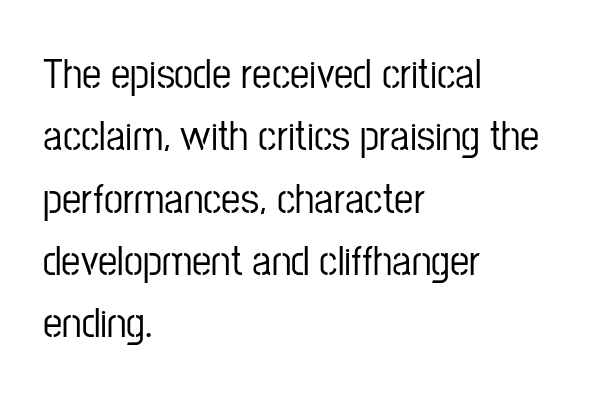
The image shows 43 px condensed sans-serif type, upright; set left-aligned, normal line spacing (1.45x), normal letter spacing, not underlined; low stroke contrast and a medium x-height.
